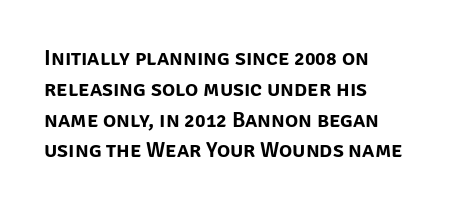
The image shows 22 px text type, upright; set left-aligned, normal line spacing (1.4x), normal letter spacing, not underlined.
